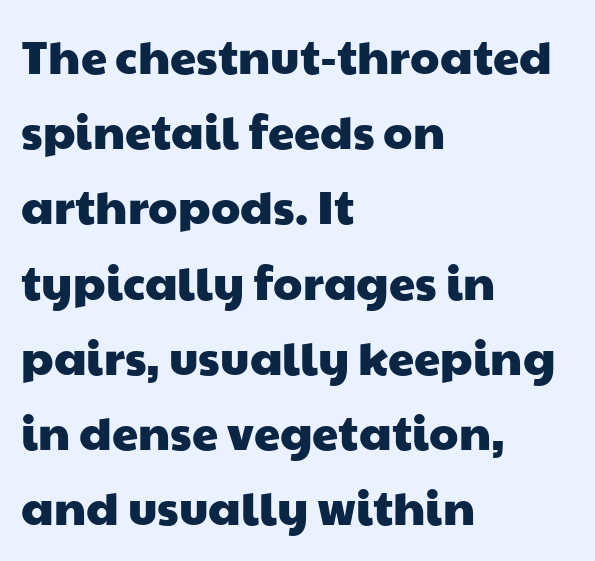
The image shows 47 px wide sans-serif type; set left-aligned, normal line spacing (1.6x), normal letter spacing, not underlined; low stroke contrast and a medium x-height.
